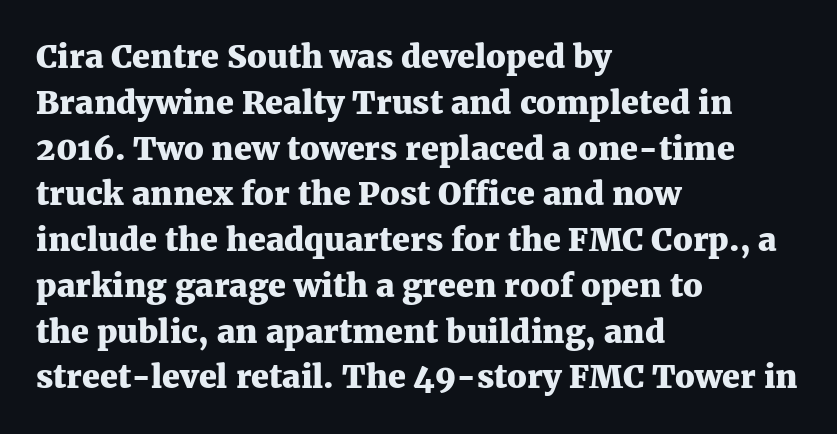
The image shows 32 px heavy serif type, upright; set left-aligned, normal line spacing (1.43x), normal letter spacing, not underlined; medium stroke contrast and a medium x-height.
